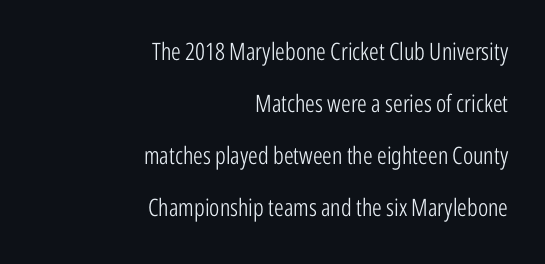
{"italic": "no", "bold": "no", "underline": "no", "align": "right", "line_spacing": "loose", "line_spacing_ratio": 2.17, "letter_spacing": "normal", "letter_spacing_em": 0.0, "glyph_px": 24}
